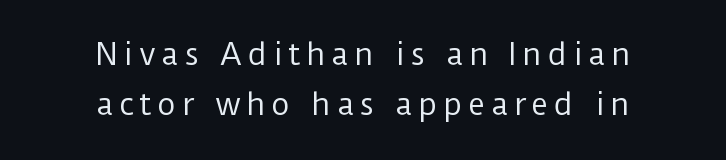
Q: Is the text bold? A: No.
Q: Is the text italic (slanted)? A: No, it is upright.
Q: Is the typeface a serif or a sans-serif typeface? A: Sans-serif.
Q: Is the text underlined? A: No.
Q: How is the paragraph aligned? A: Centered.
Q: Is the spacing between letters normal or unusually wide? A: Unusually wide.
Q: Width (condensed, normal, or wide)? A: Normal.
Q: Stroke contrast? A: Low.
Q: x-height? A: Medium.
Q: Monospaced? A: No.
